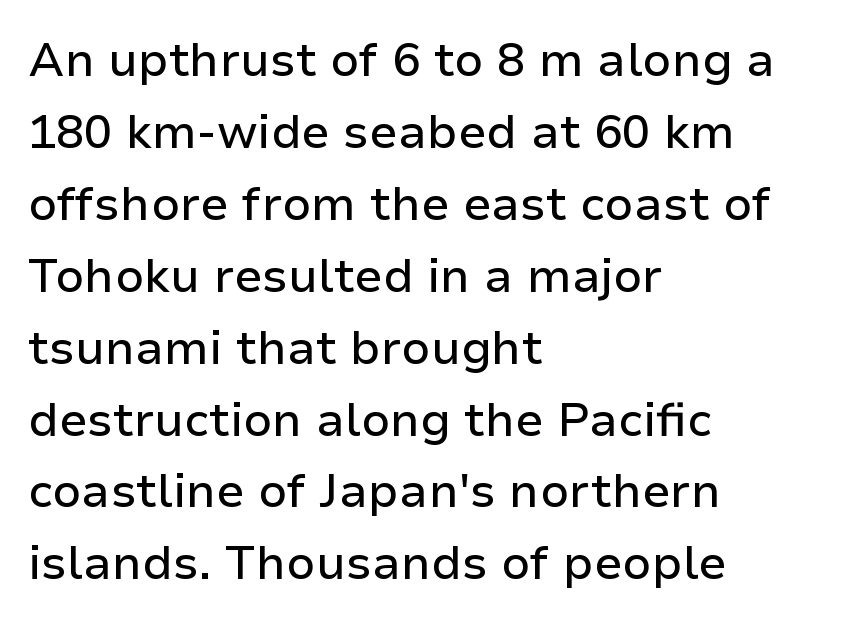
The letters advance in unequal steps, a hallmark of proportional type. Underlining? Definitely not there. The passage shown is typeset with a sans-serif family. A typesetter would call this zero additional tracking. Quick note: not italic, upright.
